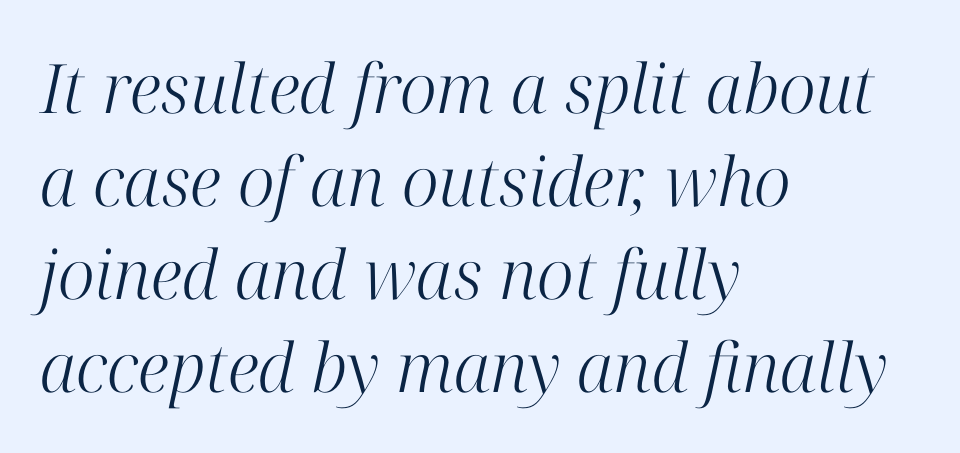
{"serif": "yes", "italic": "yes", "lean": "right", "slant_degrees": 12, "bold": "no", "weight": "light", "width": "normal", "stroke_contrast": "high", "x_height": "medium", "monospaced": "no", "underline": "no", "align": "left", "line_spacing": "normal", "line_spacing_ratio": 1.37, "letter_spacing": "normal", "letter_spacing_em": 0.0, "glyph_px": 68}
